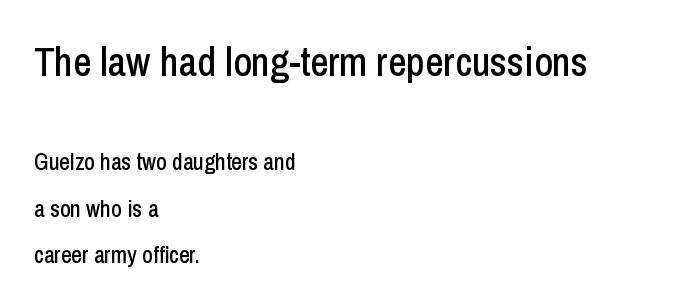
{"serif": "no", "italic": "no", "width": "condensed", "stroke_contrast": "low", "x_height": "medium", "monospaced": "no", "underline": "no", "align": "left", "line_spacing": "loose", "line_spacing_ratio": 2.01, "letter_spacing": "normal", "letter_spacing_em": 0.0, "larger_block": "first", "size_ratio": 1.74, "glyph_px": 40}
